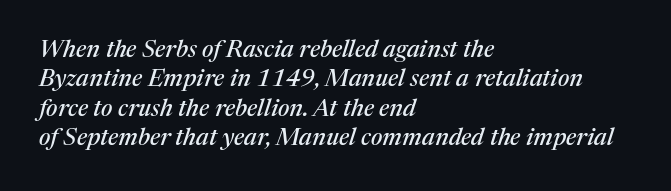
Q: Is the text italic (slanted)? A: Yes, it leans right by about 17 degrees.
Q: Is the text underlined? A: No.
Q: How is the paragraph aligned? A: Left-aligned.
Q: Is the spacing between letters normal or unusually wide? A: Normal.
